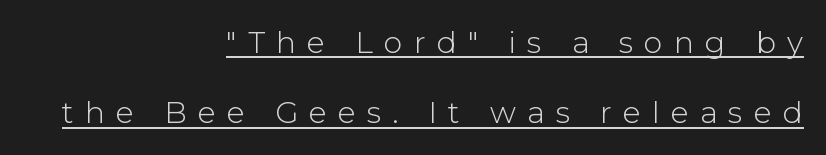
The image shows 30 px light sans-serif type, upright; set right-aligned, loose line spacing (2.35x), unusually wide letter spacing (+0.37 em), underlined; low stroke contrast and a medium x-height.
